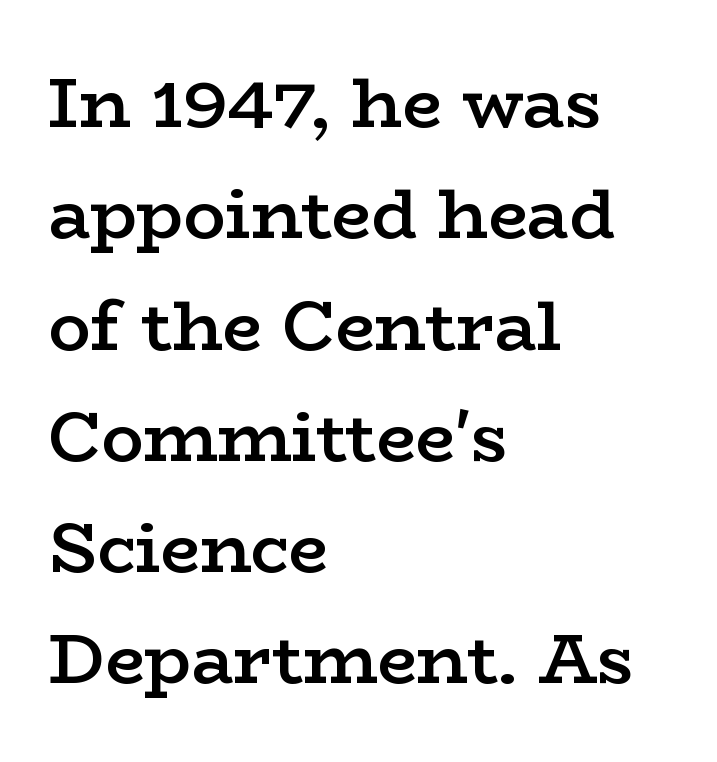
{"serif": "yes", "italic": "no", "bold": "semi", "weight": "semibold", "width": "wide", "stroke_contrast": "low", "x_height": "medium", "monospaced": "no", "underline": "no", "align": "left", "line_spacing": "normal", "line_spacing_ratio": 1.59, "letter_spacing": "normal", "letter_spacing_em": 0.0, "glyph_px": 70}
